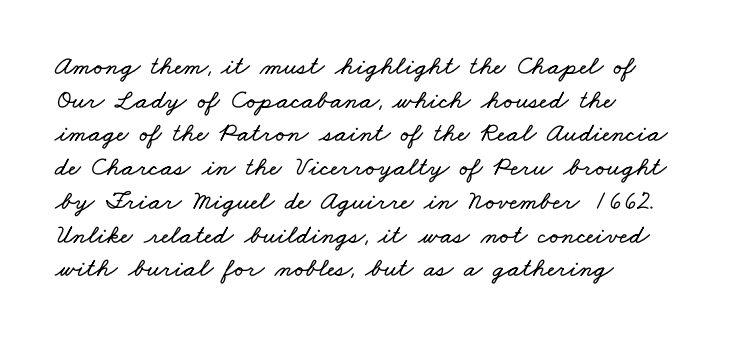
{"underline": "no", "align": "left", "line_spacing": "normal", "line_spacing_ratio": 1.25, "letter_spacing": "normal", "letter_spacing_em": 0.0, "glyph_px": 27}
